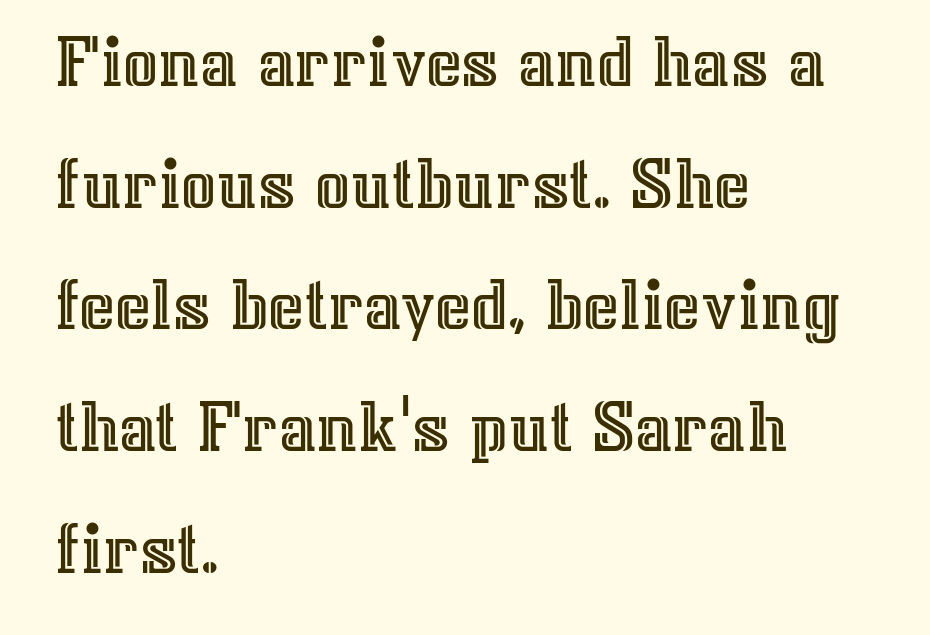
The image shows 77 px text type, upright; set left-aligned, normal line spacing (1.58x), normal letter spacing, not underlined; a medium x-height.
